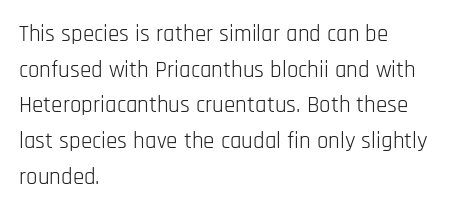
{"italic": "no", "bold": "no", "underline": "no", "align": "left", "line_spacing": "normal", "line_spacing_ratio": 1.55, "letter_spacing": "normal", "letter_spacing_em": 0.0, "glyph_px": 23}
